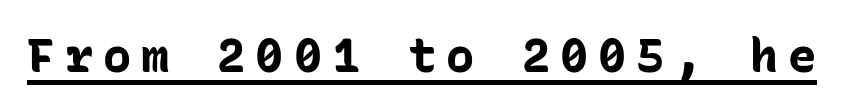
Q: Is the text bold? A: Yes.
Q: Is the text italic (slanted)? A: No, it is upright.
Q: Is the typeface a serif or a sans-serif typeface? A: Sans-serif.
Q: Is the text underlined? A: Yes.
Q: Is the spacing between letters normal or unusually wide? A: Unusually wide.
Q: Width (condensed, normal, or wide)? A: Normal.
Q: Stroke contrast? A: Low.
Q: x-height? A: Medium.
Q: Monospaced? A: Yes.
